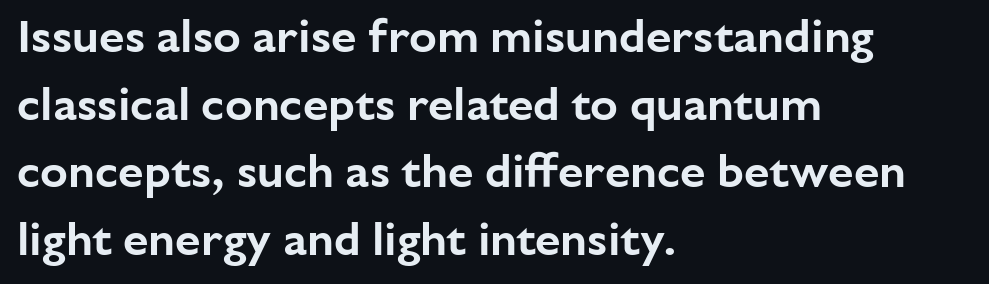
Q: Is the text italic (slanted)? A: No, it is upright.
Q: Is the typeface a serif or a sans-serif typeface? A: Sans-serif.
Q: Is the text underlined? A: No.
Q: How is the paragraph aligned? A: Left-aligned.
Q: Is the spacing between letters normal or unusually wide? A: Normal.
Q: Is the spacing between lines tight, normal or loose? A: Normal.
Q: Width (condensed, normal, or wide)? A: Normal.
Q: Stroke contrast? A: Low.
Q: x-height? A: Medium.
Q: Monospaced? A: No.
